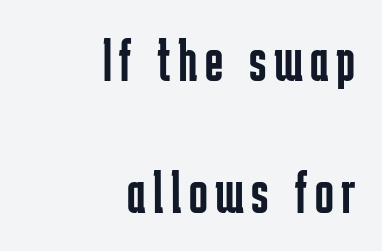
Q: Is the text bold? A: No.
Q: Is the text italic (slanted)? A: No, it is upright.
Q: Is the typeface a serif or a sans-serif typeface? A: Sans-serif.
Q: Is the text underlined? A: No.
Q: How is the paragraph aligned? A: Right-aligned.
Q: Is the spacing between lines tight, normal or loose? A: Loose.
Q: Width (condensed, normal, or wide)? A: Condensed.
Q: Stroke contrast? A: Low.
Q: x-height? A: Medium.
Q: Monospaced? A: No.
